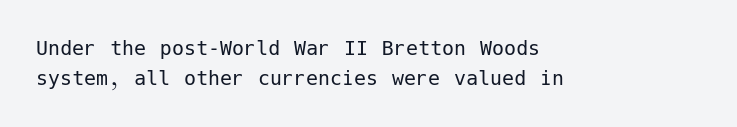
{"italic": "no", "bold": "no", "underline": "no", "align": "left", "line_spacing_ratio": 1.24, "letter_spacing": "normal", "letter_spacing_em": 0.0, "glyph_px": 24}
